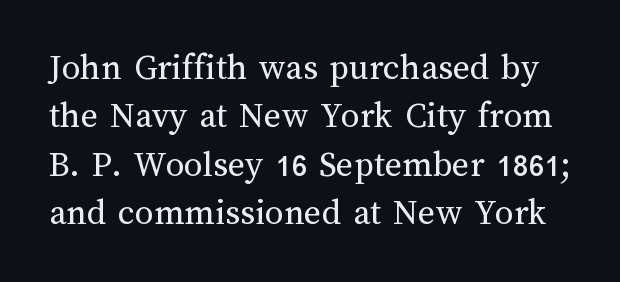
Q: Is the text bold? A: No.
Q: Is the text italic (slanted)? A: No, it is upright.
Q: Is the text underlined? A: No.
Q: Is the spacing between letters normal or unusually wide? A: Normal.
Q: Is the spacing between lines tight, normal or loose? A: Normal.
Q: Width (condensed, normal, or wide)? A: Normal.
Q: Stroke contrast? A: Medium.
Q: x-height? A: Medium.
Q: Monospaced? A: No.
